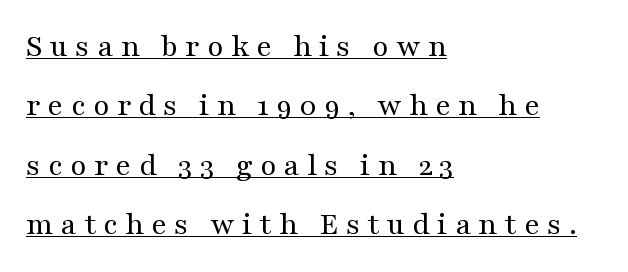
The image shows 33 px regular-weight, wide serif type, upright; set left-aligned, line spacing 1.8x, unusually wide letter spacing (+0.22 em), underlined; medium stroke contrast and a medium x-height.
